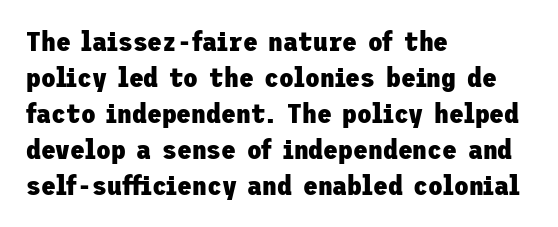
Is there much room between lines? A standard amount, neither cramped nor airy. This rendering features lettering with no underline. The typography opts for an upright posture over an oblique one. Standard letterfit; no display-style spreading of the glyphs. Line starts are locked; line ends wander. Heavy-handed strokes throughout: this text is bold.
